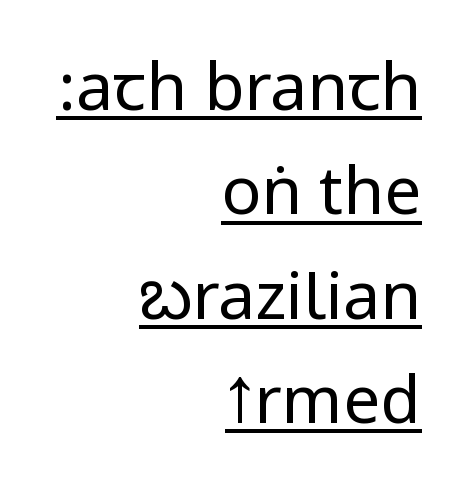
The image shows 66 px regular-weight, condensed sans-serif type, upright; set right-aligned, normal line spacing (1.58x), normal letter spacing, underlined; low stroke contrast.
